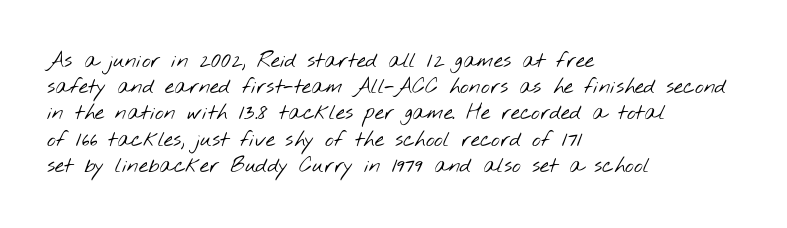
Q: Is the text bold? A: No.
Q: Is the text underlined? A: No.
Q: How is the paragraph aligned? A: Left-aligned.
Q: Is the spacing between letters normal or unusually wide? A: Normal.
Q: Is the spacing between lines tight, normal or loose? A: Normal.
